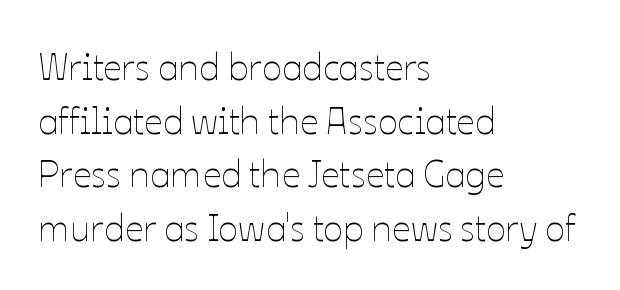
{"italic": "no", "bold": "no", "weight": "thin", "width": "normal", "stroke_contrast": "low", "x_height": "medium", "monospaced": "no", "underline": "no", "align": "left", "line_spacing": "normal", "line_spacing_ratio": 1.45, "letter_spacing": "normal", "letter_spacing_em": 0.0, "glyph_px": 37}
